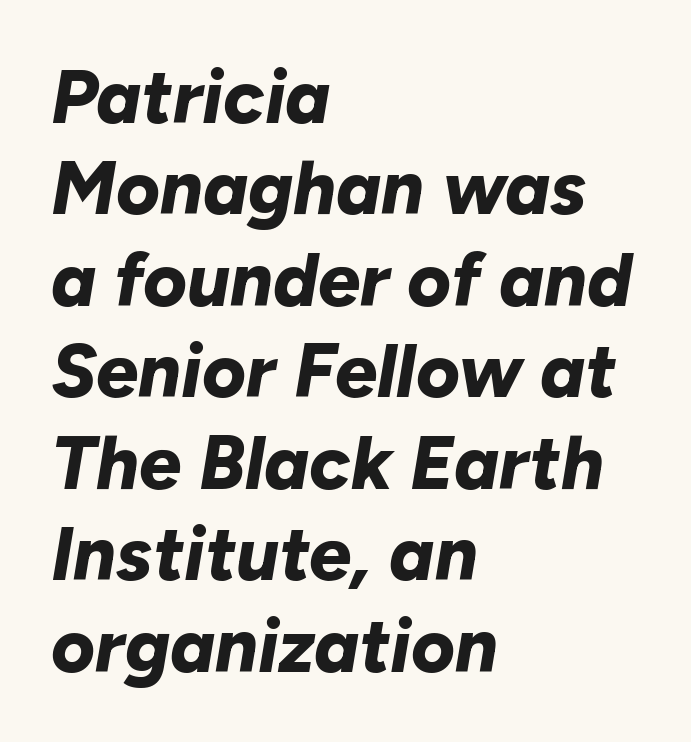
Q: Is the text bold? A: Yes.
Q: Is the text italic (slanted)? A: Yes, it leans right by about 10 degrees.
Q: Is the text underlined? A: No.
Q: How is the paragraph aligned? A: Left-aligned.
Q: Is the spacing between letters normal or unusually wide? A: Normal.
Q: Width (condensed, normal, or wide)? A: Normal.
Q: Stroke contrast? A: Low.
Q: x-height? A: Medium.
Q: Monospaced? A: No.
